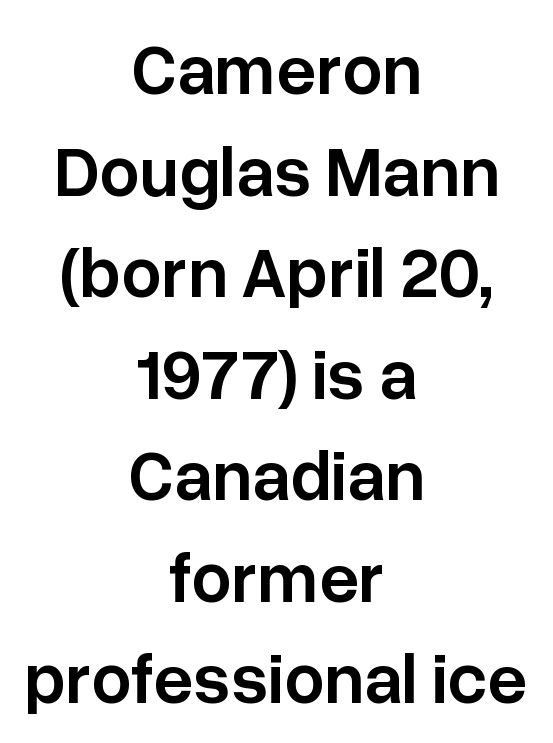
The image shows 71 px semibold sans-serif type, upright; set centered, normal line spacing (1.43x), normal letter spacing, not underlined; low stroke contrast and a medium x-height.
